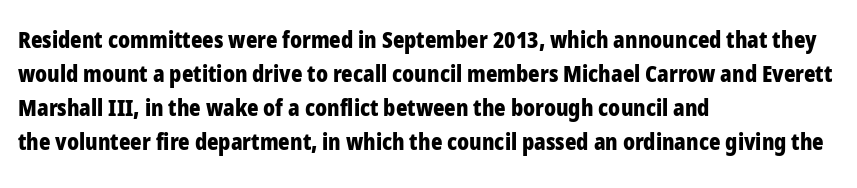
Q: Is the text bold? A: Yes.
Q: Is the text italic (slanted)? A: No, it is upright.
Q: Is the text underlined? A: No.
Q: How is the paragraph aligned? A: Left-aligned.
Q: Is the spacing between letters normal or unusually wide? A: Normal.
Q: Is the spacing between lines tight, normal or loose? A: Normal.
